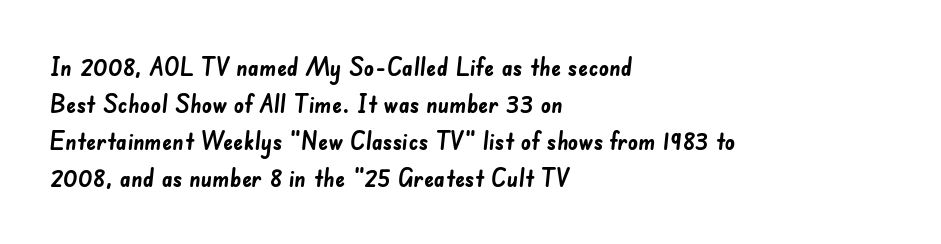
Q: Is the text bold? A: Yes.
Q: Is the text underlined? A: No.
Q: How is the paragraph aligned? A: Left-aligned.
Q: Is the spacing between letters normal or unusually wide? A: Normal.
Q: Is the spacing between lines tight, normal or loose? A: Normal.
